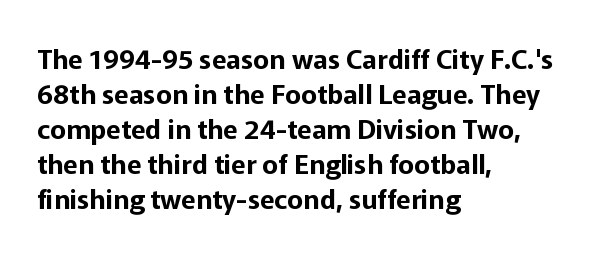
The image shows 27 px text type, upright; set left-aligned, normal line spacing (1.3x), normal letter spacing, not underlined.
